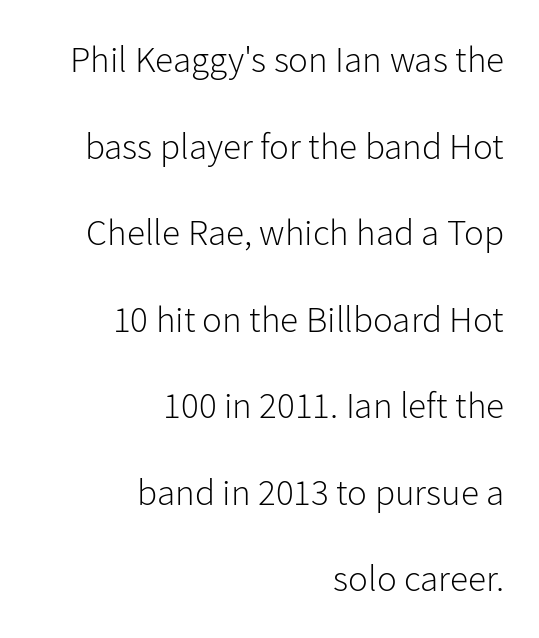
Q: Is the text bold? A: No.
Q: Is the text italic (slanted)? A: No, it is upright.
Q: Is the typeface a serif or a sans-serif typeface? A: Sans-serif.
Q: Is the text underlined? A: No.
Q: How is the paragraph aligned? A: Right-aligned.
Q: Is the spacing between letters normal or unusually wide? A: Normal.
Q: Is the spacing between lines tight, normal or loose? A: Loose.
Q: Width (condensed, normal, or wide)? A: Normal.
Q: Stroke contrast? A: Low.
Q: x-height? A: Medium.
Q: Monospaced? A: No.
